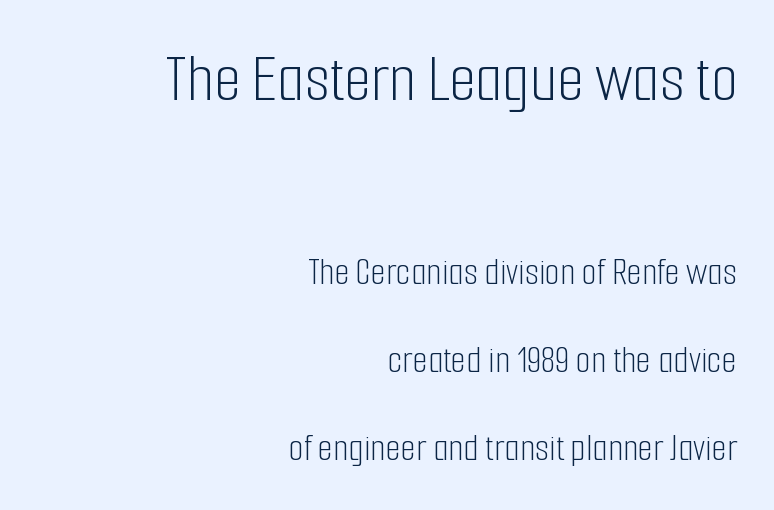
The image shows 69 px light, condensed sans-serif type, upright; set right-aligned, loose line spacing (2.26x), normal letter spacing, not underlined; the first (top) block is 1.77x larger; low stroke contrast and a medium x-height.
